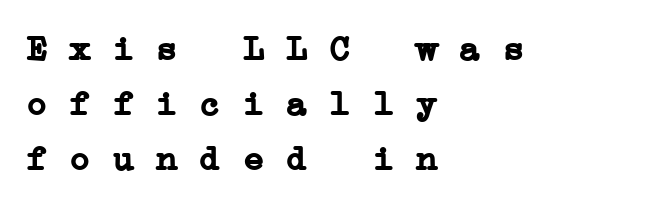
Q: Is the text bold? A: Yes.
Q: Is the typeface a serif or a sans-serif typeface? A: Serif.
Q: Is the text underlined? A: No.
Q: How is the paragraph aligned? A: Left-aligned.
Q: Is the spacing between letters normal or unusually wide? A: Normal.
Q: Is the spacing between lines tight, normal or loose? A: Normal.
Q: Width (condensed, normal, or wide)? A: Wide.
Q: Stroke contrast? A: Low.
Q: x-height? A: Medium.
Q: Monospaced? A: Yes.
